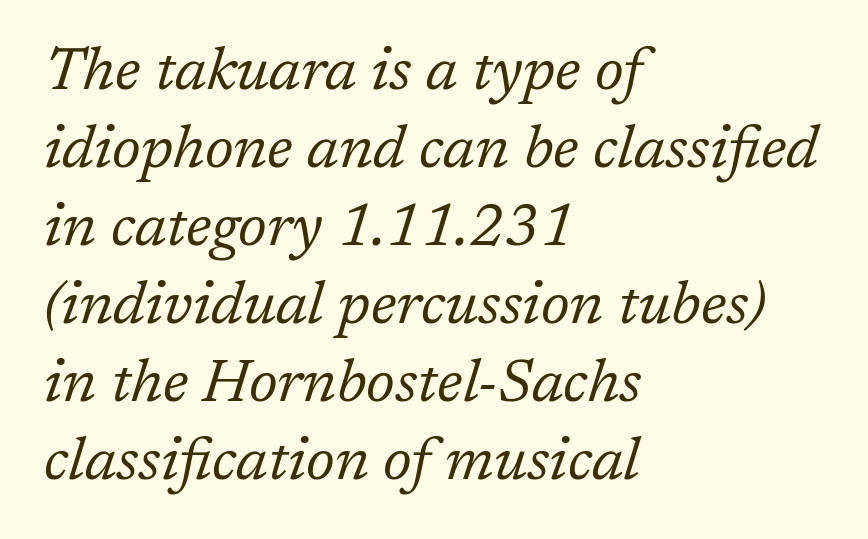
{"serif": "yes", "italic": "yes", "lean": "right", "slant_degrees": 17, "bold": "no", "weight": "regular", "width": "normal", "stroke_contrast": "low", "x_height": "medium", "monospaced": "no", "underline": "no", "align": "left", "line_spacing": "normal", "line_spacing_ratio": 1.3, "letter_spacing": "normal", "letter_spacing_em": 0.0, "glyph_px": 60}
